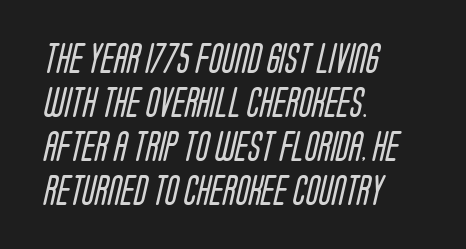
Q: Is the text bold? A: No.
Q: Is the typeface a serif or a sans-serif typeface? A: Sans-serif.
Q: Is the text underlined? A: No.
Q: How is the paragraph aligned? A: Left-aligned.
Q: Is the spacing between letters normal or unusually wide? A: Normal.
Q: Is the spacing between lines tight, normal or loose? A: Normal.
Q: Width (condensed, normal, or wide)? A: Condensed.
Q: Stroke contrast? A: Low.
Q: x-height? A: Large.
Q: Monospaced? A: No.
